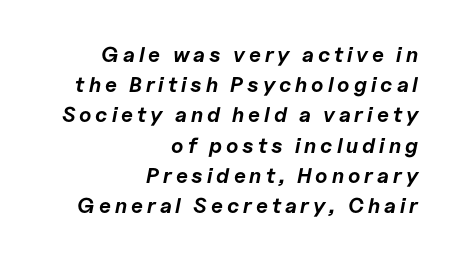
{"italic": "yes", "lean": "right", "slant_degrees": 11, "bold": "yes", "underline": "no", "align": "right", "line_spacing": "normal", "line_spacing_ratio": 1.44, "glyph_px": 21}
